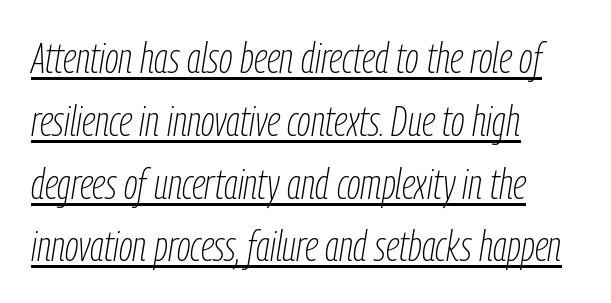
Q: Is the text bold? A: No.
Q: Is the text italic (slanted)? A: Yes, it leans right by about 9 degrees.
Q: Is the text underlined? A: Yes.
Q: How is the paragraph aligned? A: Left-aligned.
Q: Is the spacing between letters normal or unusually wide? A: Normal.
Q: Is the spacing between lines tight, normal or loose? A: Normal.
Q: Width (condensed, normal, or wide)? A: Condensed.
Q: Stroke contrast? A: Low.
Q: x-height? A: Medium.
Q: Monospaced? A: No.
